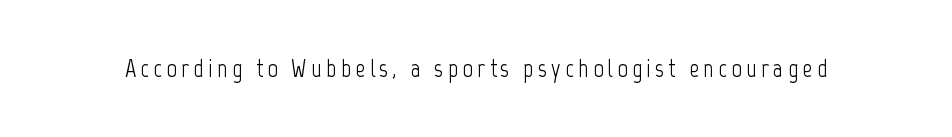
The image shows 25 px text type, upright; set not underlined.
